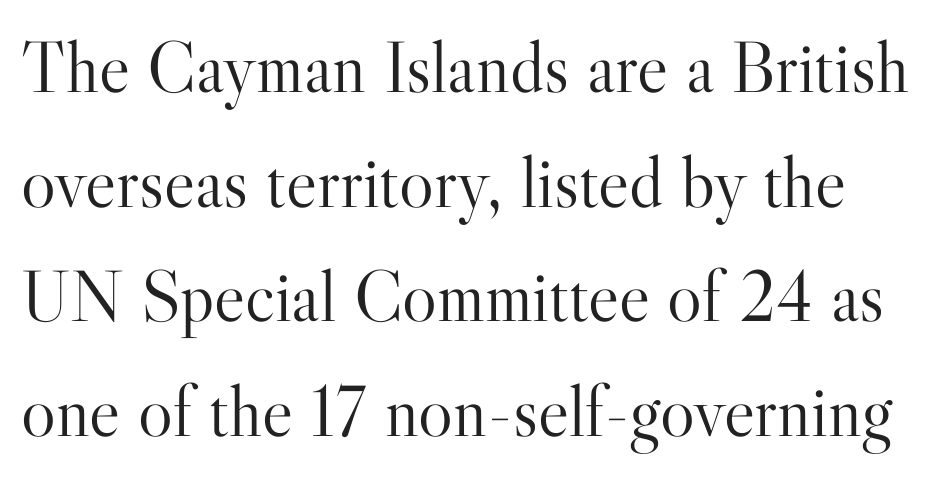
{"serif": "yes", "italic": "no", "bold": "no", "weight": "light", "width": "normal", "stroke_contrast": "high", "x_height": "small", "monospaced": "no", "underline": "no", "line_spacing": "normal", "line_spacing_ratio": 1.57, "letter_spacing": "normal", "letter_spacing_em": 0.0, "glyph_px": 73}
